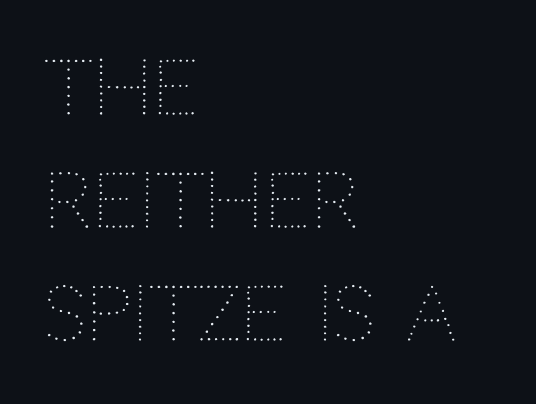
Q: Is the text bold? A: No.
Q: Is the text italic (slanted)? A: No, it is upright.
Q: Is the text underlined? A: No.
Q: How is the paragraph aligned? A: Left-aligned.
Q: Is the spacing between letters normal or unusually wide? A: Normal.
Q: Is the spacing between lines tight, normal or loose? A: Normal.
Q: Width (condensed, normal, or wide)? A: Normal.
Q: Stroke contrast? A: Medium.
Q: x-height? A: Large.
Q: Monospaced? A: No.
